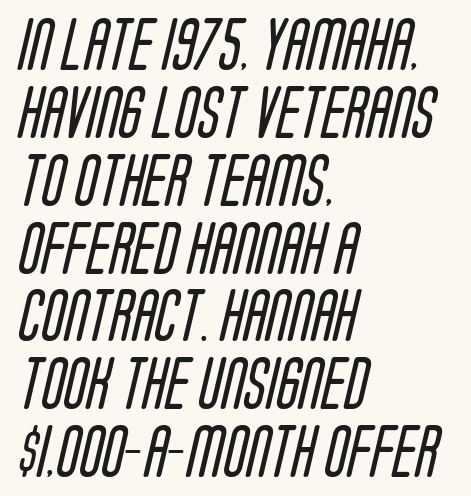
The image shows 53 px regular-weight, condensed sans-serif type; set left-aligned, normal line spacing (1.28x), normal letter spacing, not underlined; low stroke contrast and a large x-height.
